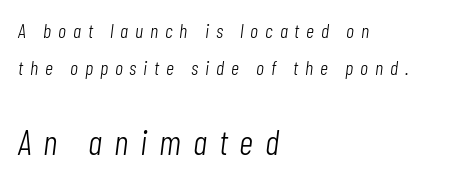
Which chunk is bigger? The second one — the bottom block dwarfs the top. Stroke thickness stays within the range of a standard reading face or lighter. Yep, that's italic — everything's leaning. Note the varied advance widths — an 'i' is clearly narrower than an 'm'.
